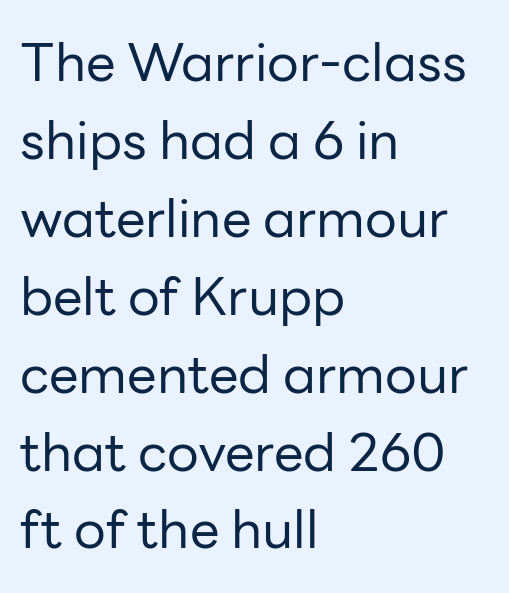
Interline gaps are of average width in this sample. Stems here are at most as thick as an everyday book face. Typeset ragged right — the left edge is the straight one. These lines are composed in type without serifs. Spacing verdict: proportional, widths tailored to each character.
